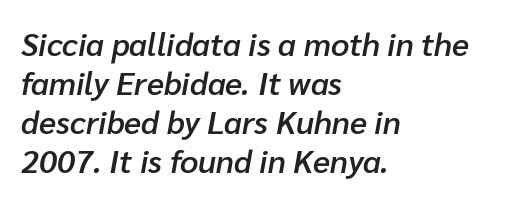
{"italic": "yes", "lean": "right", "slant_degrees": 10, "bold": "semi", "weight": "semibold", "width": "normal", "stroke_contrast": "low", "x_height": "medium", "monospaced": "no", "underline": "no", "align": "left", "line_spacing_ratio": 1.22, "letter_spacing": "normal", "letter_spacing_em": 0.0, "glyph_px": 32}
